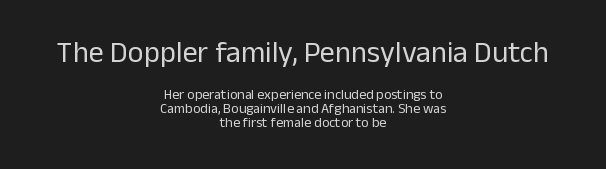
{"serif": "no", "italic": "no", "bold": "no", "weight": "regular", "width": "normal", "stroke_contrast": "low", "x_height": "medium", "monospaced": "no", "underline": "no", "align": "center", "line_spacing": "tight", "line_spacing_ratio": 0.98, "letter_spacing": "normal", "letter_spacing_em": 0.0, "larger_block": "first", "size_ratio": 2.14, "glyph_px": 30}
